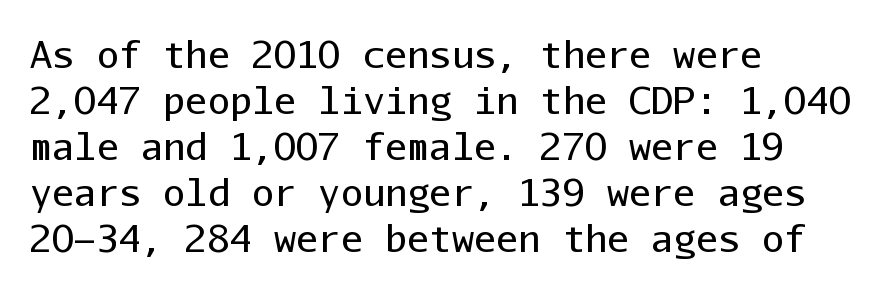
Honestly, the letter spacing is just normal — you wouldn't notice it. Which margin do the lines hug? The left one — the right edge is uneven. Bold? No — there's no thickening of the strokes. Spacing verdict: monospaced, one width for all characters. The text was rendered using a sans face with plain stroke endings.
